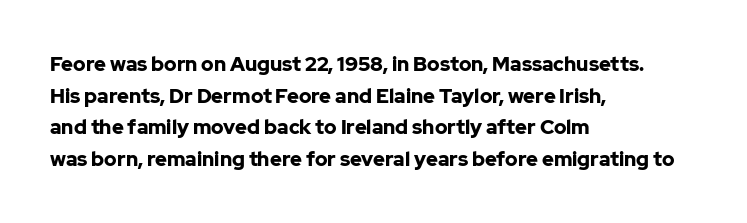
{"italic": "no", "bold": "yes", "underline": "no", "align": "left", "line_spacing": "normal", "line_spacing_ratio": 1.58, "letter_spacing": "normal", "letter_spacing_em": 0.0, "glyph_px": 20}
